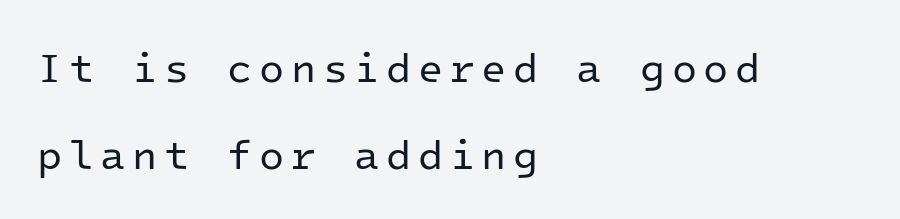
A typesetter would call this monospace, since all characters share one set width. The font's upright variant was chosen for this text. Descender tails drop into unmarked territory. The leading is generous, giving the passage an open texture. Each letter's strokes conclude bluntly, with no projecting serifs. Line starts are locked; line ends wander.
